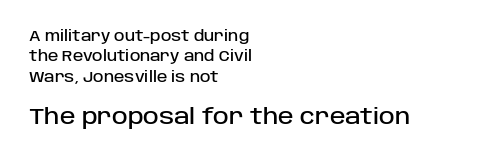
The later block is typeset at a bigger size than the earlier block. The gap between lines stays unmarked. Do the letters lean? They stand straight. Typeset ragged right — the left edge is the straight one.
